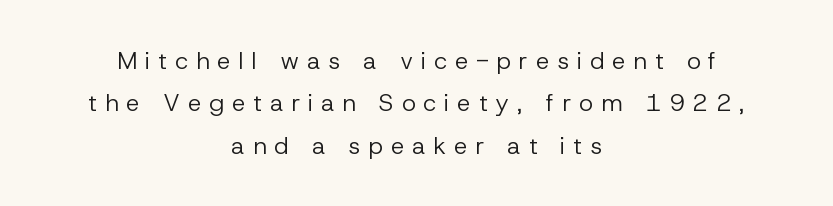
{"italic": "no", "bold": "no", "underline": "no", "align": "center", "line_spacing_ratio": 1.77, "letter_spacing": "wide", "letter_spacing_em": 0.33, "glyph_px": 24}
